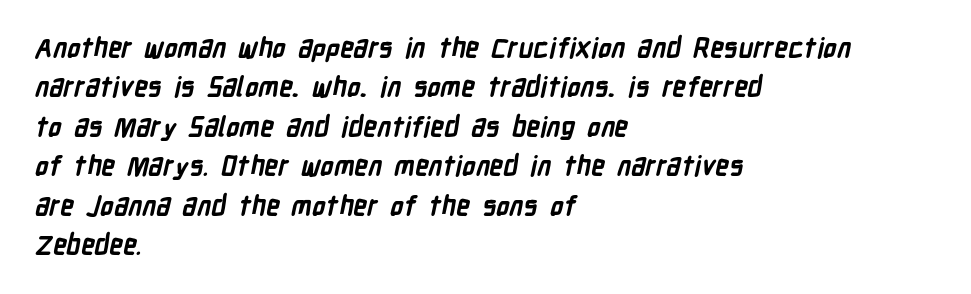
The space between consecutive lines is moderate. The space beneath each line is pristine and unruled. Inter-character spacing is left at the font's built-in metrics. The rendering anchors every line to the left-hand side.
